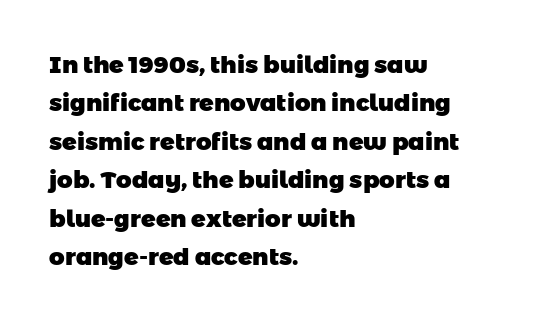
{"bold": "yes", "underline": "no", "align": "left", "line_spacing": "normal", "line_spacing_ratio": 1.6, "letter_spacing": "normal", "letter_spacing_em": 0.0, "glyph_px": 24}
